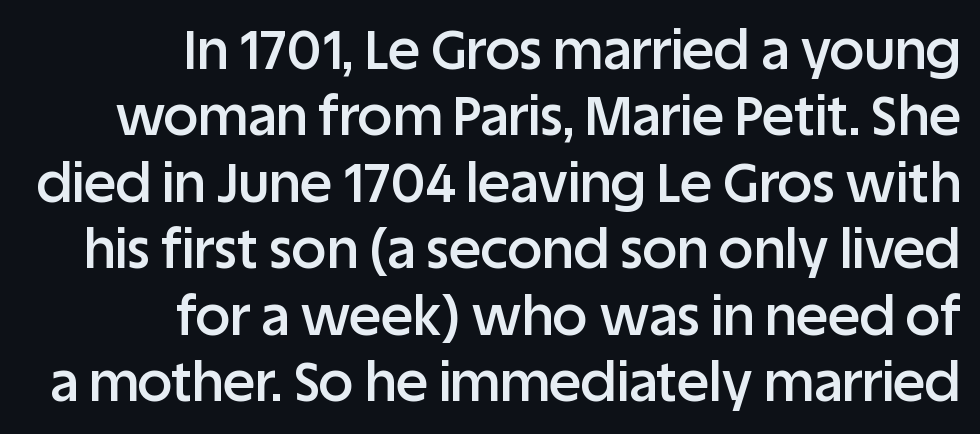
The image shows 54 px semibold sans-serif type, upright; set right-aligned, line spacing 1.23x, normal letter spacing, not underlined; low stroke contrast and a large x-height.
